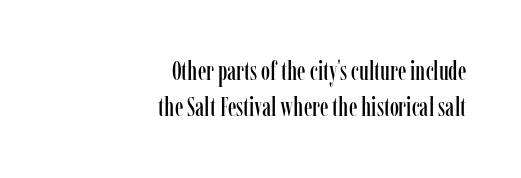
{"italic": "no", "underline": "no", "align": "right", "line_spacing": "normal", "line_spacing_ratio": 1.38, "letter_spacing": "normal", "letter_spacing_em": 0.0, "glyph_px": 26}
